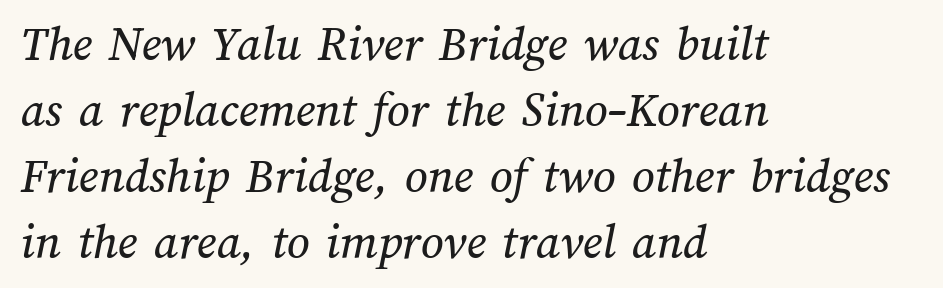
Q: Is the text underlined? A: No.
Q: How is the paragraph aligned? A: Left-aligned.
Q: Is the spacing between letters normal or unusually wide? A: Normal.
Q: Is the spacing between lines tight, normal or loose? A: Normal.
Q: Width (condensed, normal, or wide)? A: Normal.
Q: Stroke contrast? A: Medium.
Q: x-height? A: Medium.
Q: Monospaced? A: No.
